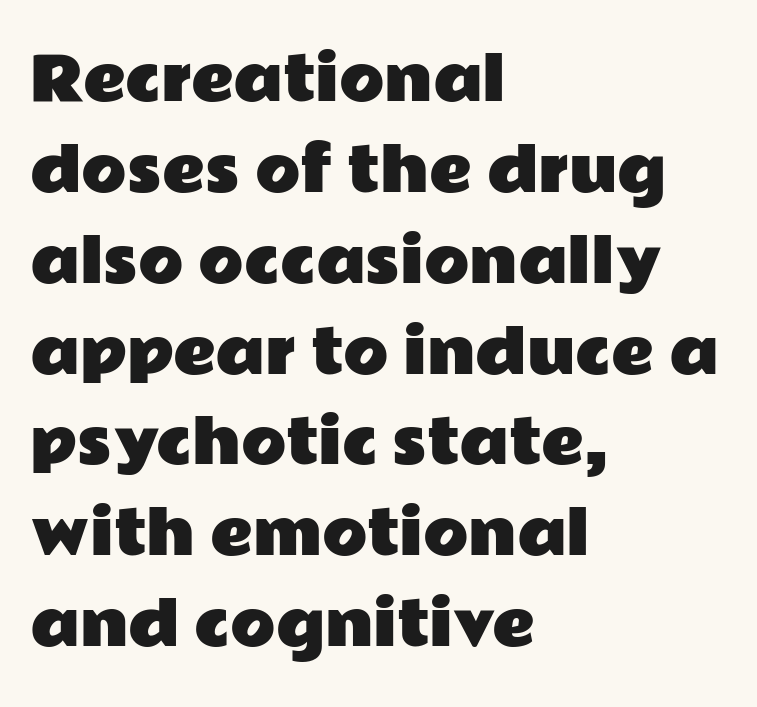
The image shows 59 px wide sans-serif type, upright; set left-aligned, normal line spacing (1.54x), normal letter spacing, not underlined; low stroke contrast and a medium x-height.
